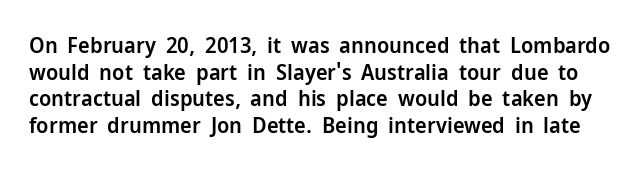
The image shows 22 px text type, upright; set line spacing 1.21x, normal letter spacing, not underlined.
